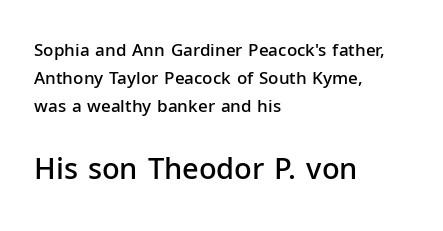
Underline: absent. Moderately thickened strokes mark this as semibold type. Every row of glyphs begins at an identical x-position on the left. How would I describe the line gaps? Plain and ordinary. The rendering shows plain stroke endings on the letterforms — a sans-serif design. Is the letter spacing exaggerated? No — it looks like the ordinary default.
